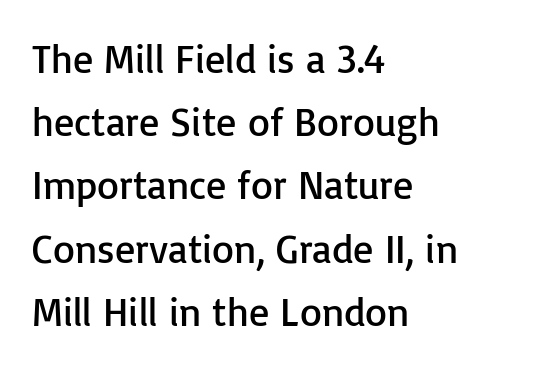
The image shows 40 px regular-weight sans-serif type, upright; set left-aligned, normal line spacing (1.58x), normal letter spacing, not underlined; low stroke contrast and a medium x-height.
